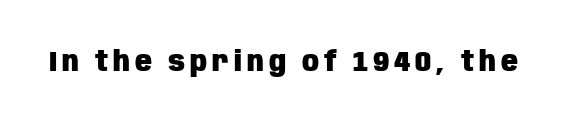
Q: Is the text bold? A: Yes.
Q: Is the text italic (slanted)? A: No, it is upright.
Q: Is the typeface a serif or a sans-serif typeface? A: Sans-serif.
Q: Is the text underlined? A: No.
Q: Width (condensed, normal, or wide)? A: Condensed.
Q: Stroke contrast? A: Low.
Q: x-height? A: Large.
Q: Monospaced? A: No.
